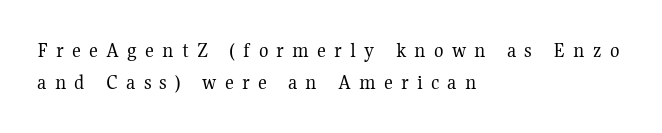
{"italic": "no", "bold": "no", "underline": "no", "align": "left", "line_spacing": "normal", "line_spacing_ratio": 1.46, "letter_spacing": "wide", "letter_spacing_em": 0.37, "glyph_px": 22}
